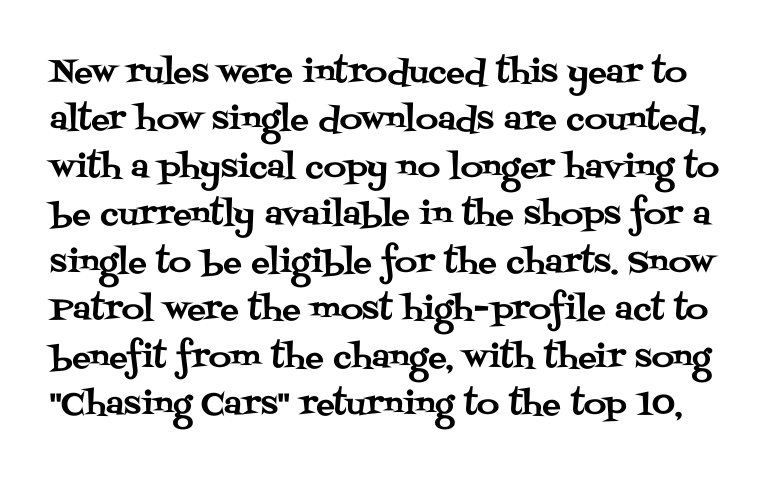
The image shows 31 px serif type, upright; set normal line spacing (1.53x), normal letter spacing, not underlined; medium stroke contrast and a large x-height.
